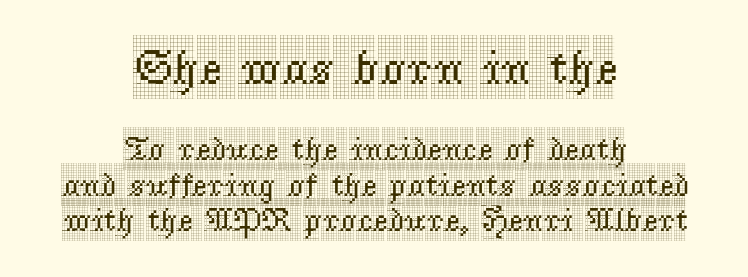
Q: Is the text italic (slanted)? A: No, it is upright.
Q: Is the typeface a serif or a sans-serif typeface? A: Serif.
Q: Is the text underlined? A: No.
Q: How is the paragraph aligned? A: Centered.
Q: Is the spacing between letters normal or unusually wide? A: Normal.
Q: Is the spacing between lines tight, normal or loose? A: Tight.
Q: Which block of text is set in a larger size, the first (top) or the second (bottom)? A: The first (top) one.
Q: Width (condensed, normal, or wide)? A: Condensed.
Q: x-height? A: Large.
Q: Monospaced? A: No.
